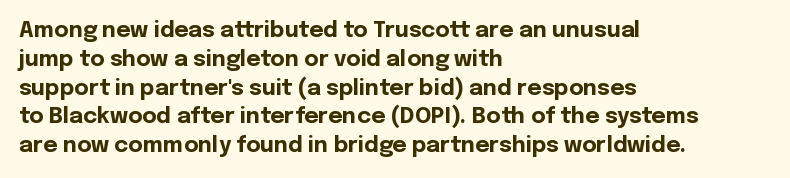
Q: Is the text bold? A: Yes.
Q: Is the text italic (slanted)? A: No, it is upright.
Q: Is the text underlined? A: No.
Q: How is the paragraph aligned? A: Left-aligned.
Q: Is the spacing between letters normal or unusually wide? A: Normal.
Q: Is the spacing between lines tight, normal or loose? A: Normal.
